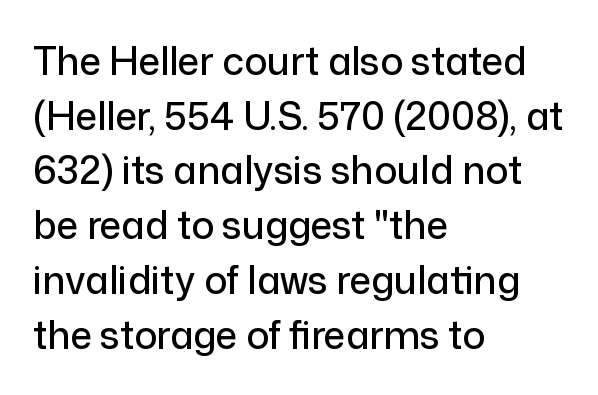
Tracking value appears to be zero — textbook default spacing. Think of a printed novel: that variable character pitch is what you see here. Descenders hang freely into open space. Upright lettering throughout. What's the leading like? Ordinary, nothing unusual. The paragraph shown leans on its left margin.
